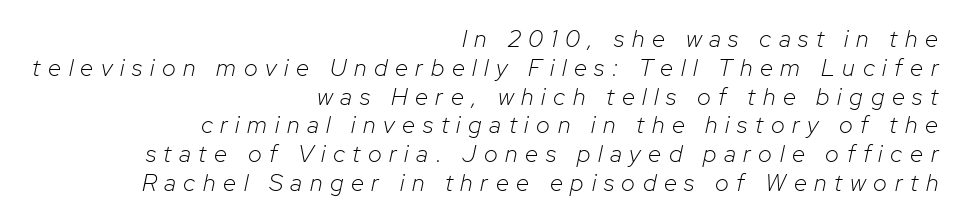
Reading down the block, your eye finds every line finishing at a fixed right position. Substantial extra tracking has been applied to these lines. The words here are not underlined. Italic? Definitely — the glyphs are oblique. Unbolded letterforms with no extra heft.
